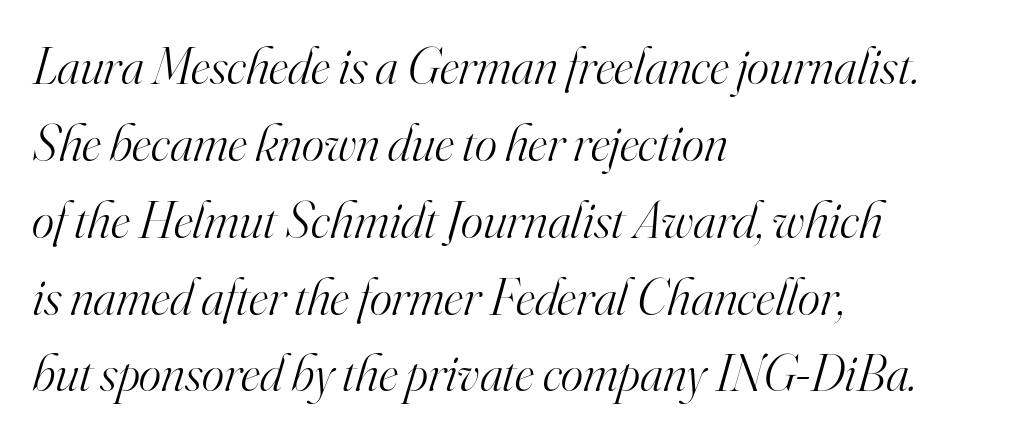
The image shows 53 px light serif type, italic (leaning right); set left-aligned, normal line spacing (1.45x), normal letter spacing, not underlined; high stroke contrast and a small x-height.
